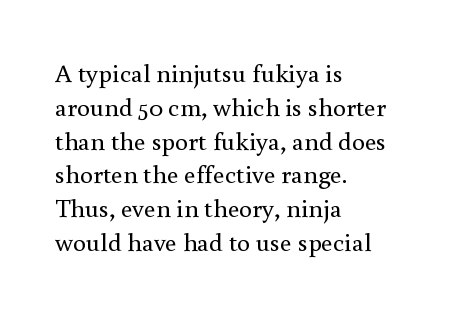
{"italic": "no", "bold": "no", "underline": "no", "align": "left", "line_spacing": "normal", "line_spacing_ratio": 1.3, "letter_spacing": "normal", "letter_spacing_em": 0.0, "glyph_px": 26}
